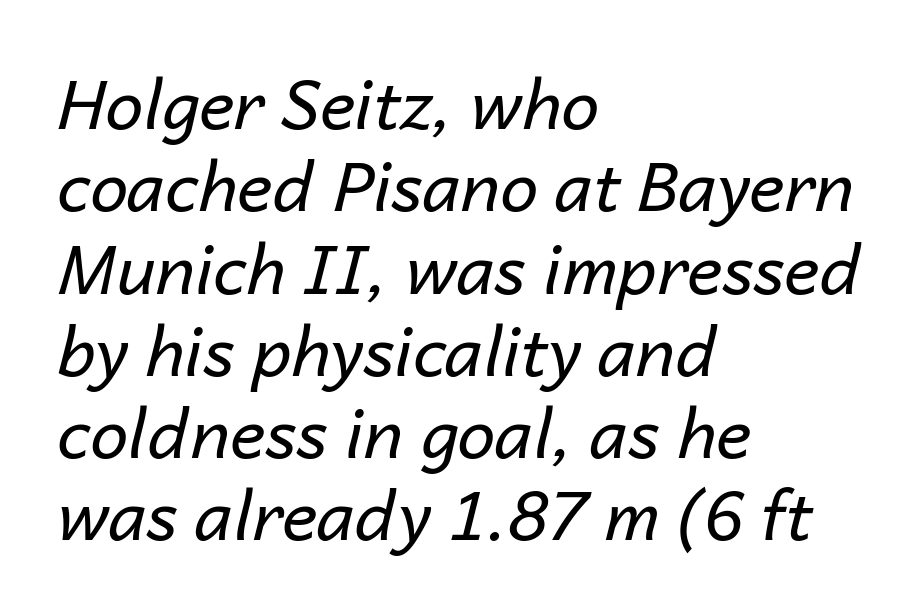
Inter-character spacing is left at the font's built-in metrics. Every character sits at an angle, as italics do. Does the copy run flush right? No — it runs flush left. The passage shown is typed in a proportional face where columns would drift. The typeface has the unassuming heft of standard copy or less.
